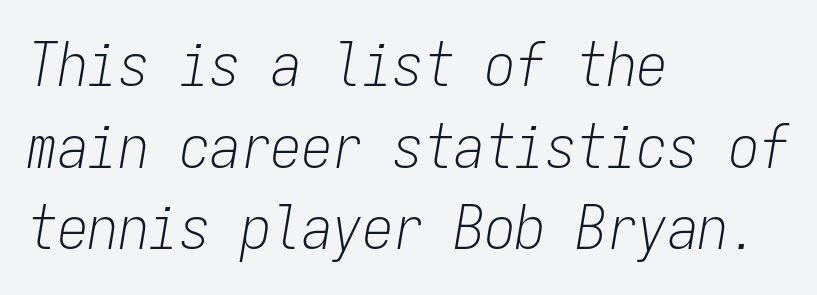
{"italic": "yes", "lean": "right", "slant_degrees": 9, "bold": "no", "weight": "light", "width": "condensed", "stroke_contrast": "low", "x_height": "medium", "monospaced": "yes", "underline": "no", "align": "left", "line_spacing": "normal", "line_spacing_ratio": 1.34, "letter_spacing": "normal", "letter_spacing_em": 0.0, "glyph_px": 61}
